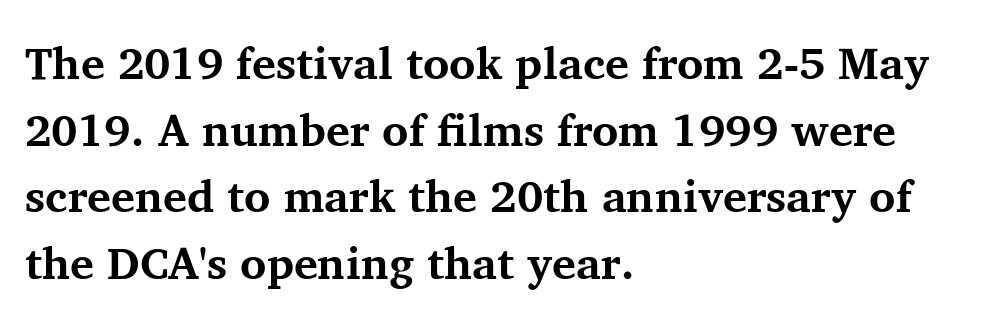
{"serif": "yes", "italic": "no", "bold": "yes", "weight": "bold", "width": "normal", "stroke_contrast": "medium", "x_height": "medium", "monospaced": "no", "underline": "no", "align": "left", "line_spacing": "normal", "line_spacing_ratio": 1.48, "letter_spacing": "normal", "letter_spacing_em": 0.0, "glyph_px": 45}
